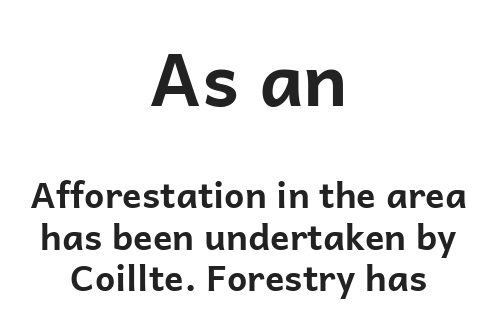
Q: Is the text bold? A: Yes.
Q: Is the text italic (slanted)? A: No, it is upright.
Q: Is the typeface a serif or a sans-serif typeface? A: Sans-serif.
Q: Is the text underlined? A: No.
Q: How is the paragraph aligned? A: Centered.
Q: Is the spacing between letters normal or unusually wide? A: Normal.
Q: Is the spacing between lines tight, normal or loose? A: Tight.
Q: Which block of text is set in a larger size, the first (top) or the second (bottom)? A: The first (top) one.
Q: Width (condensed, normal, or wide)? A: Normal.
Q: Stroke contrast? A: Low.
Q: x-height? A: Medium.
Q: Monospaced? A: No.
